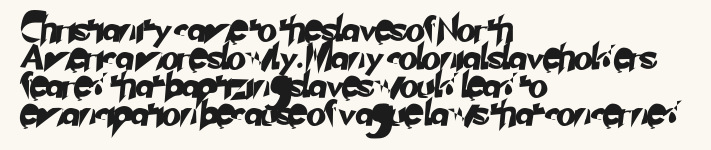
{"underline": "no", "align": "left", "line_spacing": "tight", "line_spacing_ratio": 1.12, "letter_spacing": "normal", "letter_spacing_em": 0.0, "glyph_px": 25}
